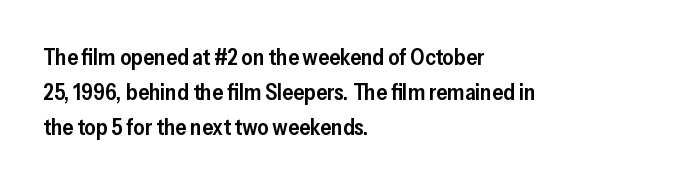
{"italic": "no", "bold": "semi", "underline": "no", "align": "left", "line_spacing": "normal", "line_spacing_ratio": 1.59, "letter_spacing": "normal", "letter_spacing_em": 0.0, "glyph_px": 22}
